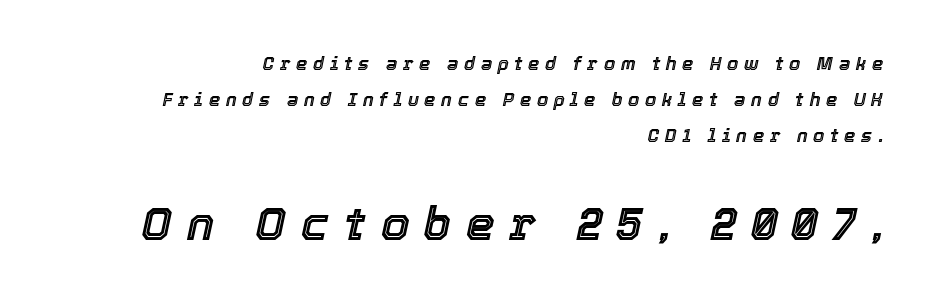
Top chunk: small. Bottom chunk: large. Typeset ragged left — the right edge is the straight one. Think of a printed novel: that variable character pitch is what you see here. The strip under each line holds only bare page. Compared with typical body copy, the letter spacing here is much looser.
